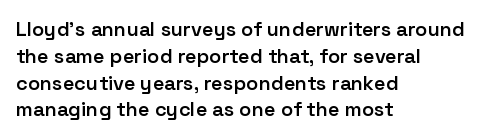
This is roman type, the default non-slanted kind. Check under the words: just untouched page. The passage shown is semibold, sitting just below true bold. Compared with typical paragraphs, the rows here are spaced about the same. In CSS terms this would be text-align: left.
